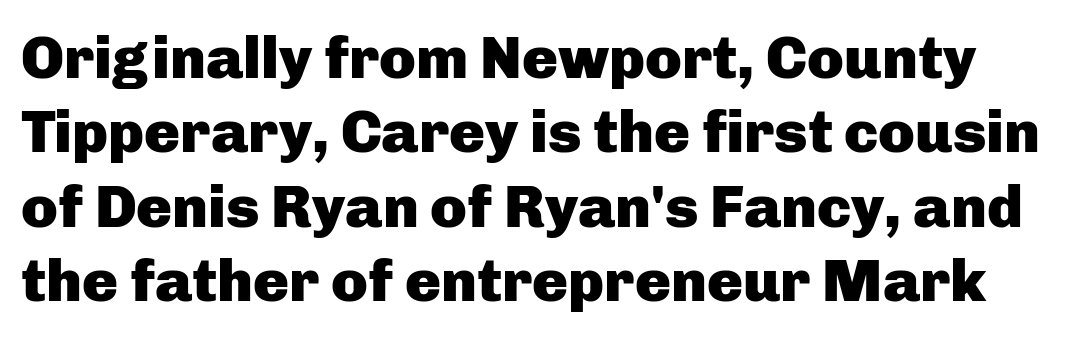
The image shows 60 px heavy sans-serif type, upright; set line spacing 1.24x, normal letter spacing, not underlined; low stroke contrast and a medium x-height.
